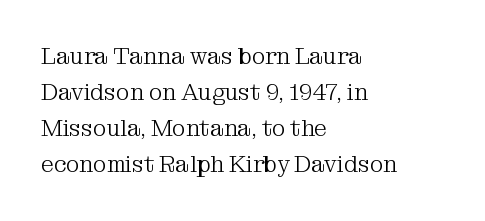
{"italic": "no", "bold": "no", "underline": "no", "align": "left", "line_spacing": "normal", "line_spacing_ratio": 1.57, "letter_spacing": "normal", "letter_spacing_em": 0.0, "glyph_px": 23}
